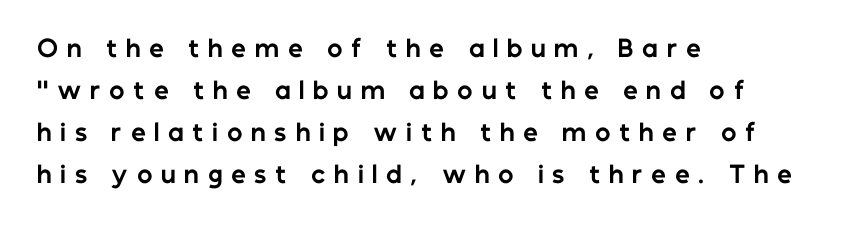
Q: Is the text bold? A: Yes.
Q: Is the text italic (slanted)? A: No, it is upright.
Q: Is the text underlined? A: No.
Q: How is the paragraph aligned? A: Left-aligned.
Q: Is the spacing between letters normal or unusually wide? A: Unusually wide.
